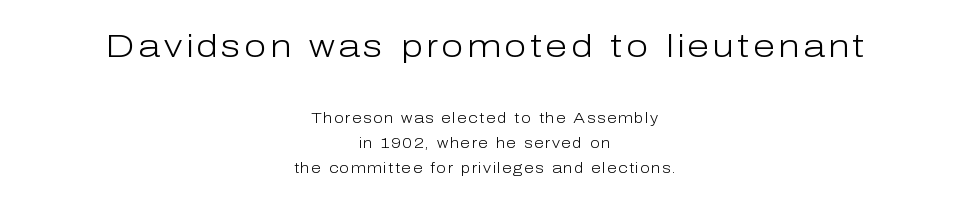
The image shows 32 px light sans-serif type, upright; set centered, line spacing 1.77x, not underlined; the first (top) block is 2.29x larger; low stroke contrast and a medium x-height.
